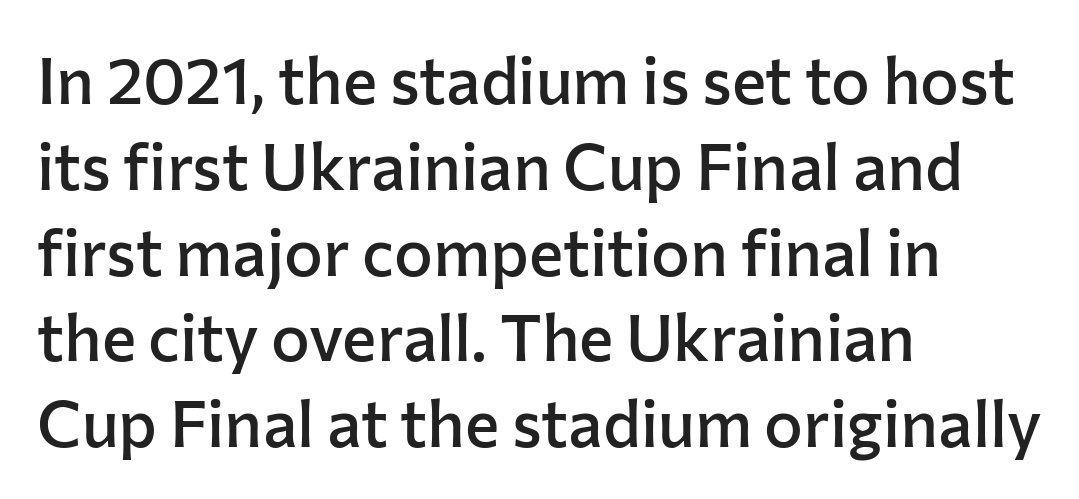
{"serif": "no", "italic": "no", "bold": "semi", "weight": "semibold", "width": "normal", "stroke_contrast": "low", "x_height": "medium", "monospaced": "no", "underline": "no", "align": "left", "line_spacing": "normal", "line_spacing_ratio": 1.32, "letter_spacing": "normal", "letter_spacing_em": 0.0, "glyph_px": 65}
